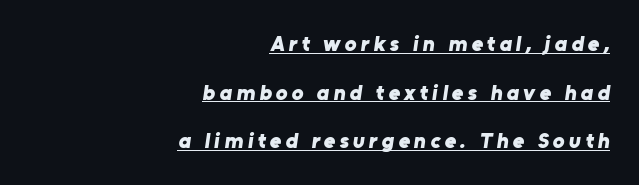
{"bold": "yes", "underline": "yes", "align": "right", "line_spacing": "loose", "line_spacing_ratio": 2.21, "glyph_px": 22}
